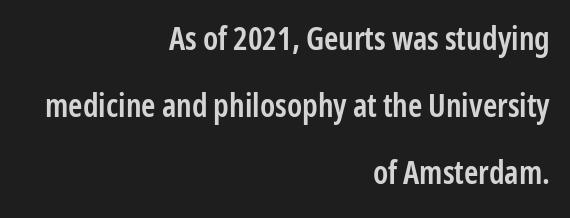
The image shows 32 px semibold, condensed sans-serif type, upright; set right-aligned, loose line spacing (2.09x), normal letter spacing, not underlined; low stroke contrast and a medium x-height.
